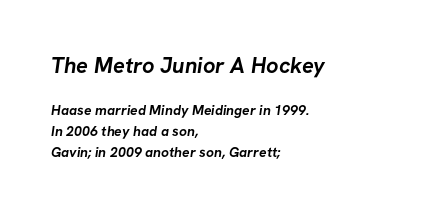
Q: Is the text bold? A: Yes.
Q: Is the text underlined? A: No.
Q: How is the paragraph aligned? A: Left-aligned.
Q: Is the spacing between letters normal or unusually wide? A: Normal.
Q: Is the spacing between lines tight, normal or loose? A: Normal.
Q: Which block of text is set in a larger size, the first (top) or the second (bottom)? A: The first (top) one.
